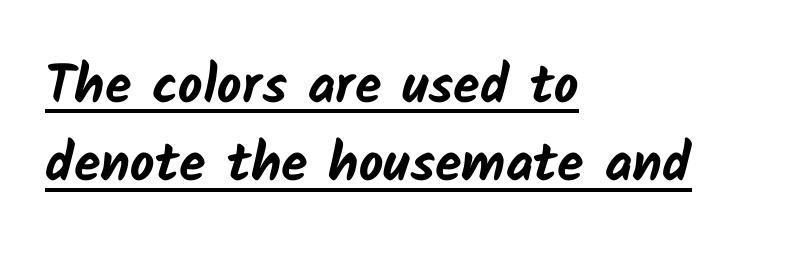
The image shows 54 px bold sans-serif type; set left-aligned, normal line spacing (1.45x), normal letter spacing, underlined; low stroke contrast and a medium x-height.
